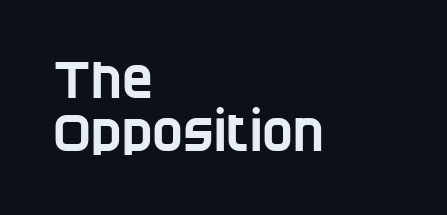
Spacing verdict: proportional, widths tailored to each character. The designer went with a sans here, leaving each stem footless. Plain, unruled lines of type. In terms of leading, this rendering errs on the cramped side.
